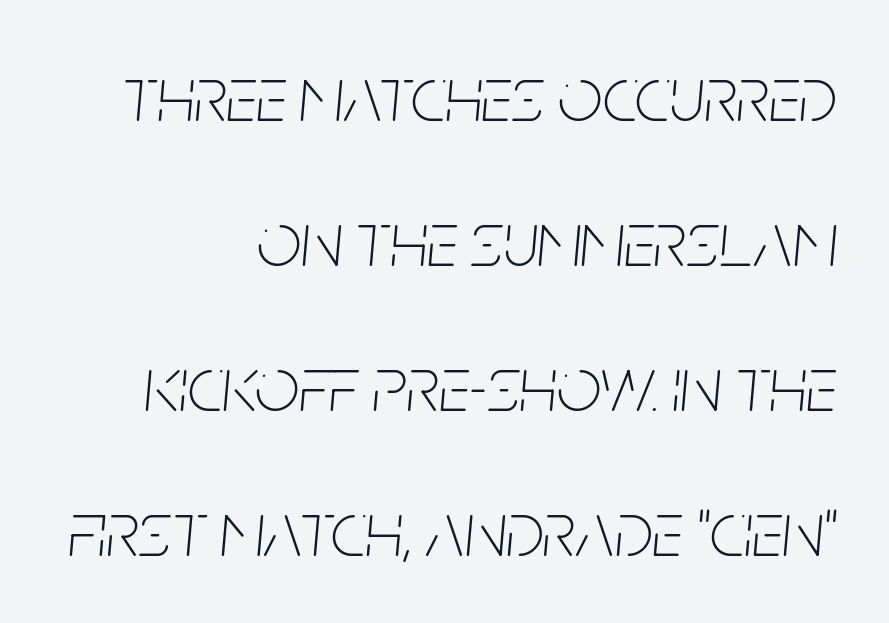
Each letter keeps its own natural width here, so spacing adapts to shape. Teacher's note: observe the even right margin — that is flush-right alignment. Look at the tracking — it's just the regular setting, nothing added. Words float on clear page, feet unadorned. This reads as an unemphasized weight, regular at the heaviest.
